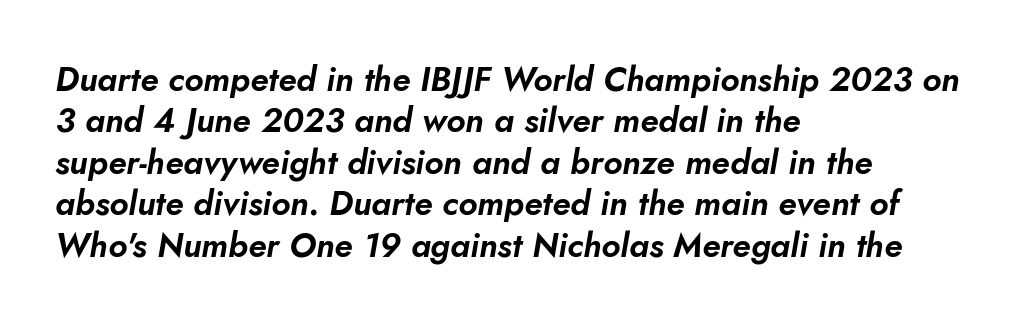
The image shows 34 px text type, italic (leaning right); set left-aligned, line spacing 1.22x, normal letter spacing, not underlined; low stroke contrast and a small x-height.
